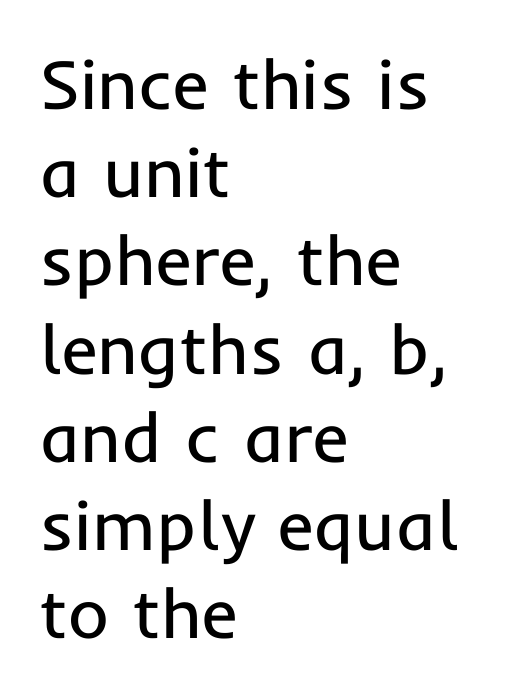
Q: Is the text bold? A: No.
Q: Is the text italic (slanted)? A: No, it is upright.
Q: Is the typeface a serif or a sans-serif typeface? A: Sans-serif.
Q: Is the text underlined? A: No.
Q: How is the paragraph aligned? A: Left-aligned.
Q: Is the spacing between letters normal or unusually wide? A: Normal.
Q: Is the spacing between lines tight, normal or loose? A: Normal.
Q: Width (condensed, normal, or wide)? A: Normal.
Q: Stroke contrast? A: Low.
Q: x-height? A: Medium.
Q: Monospaced? A: No.
